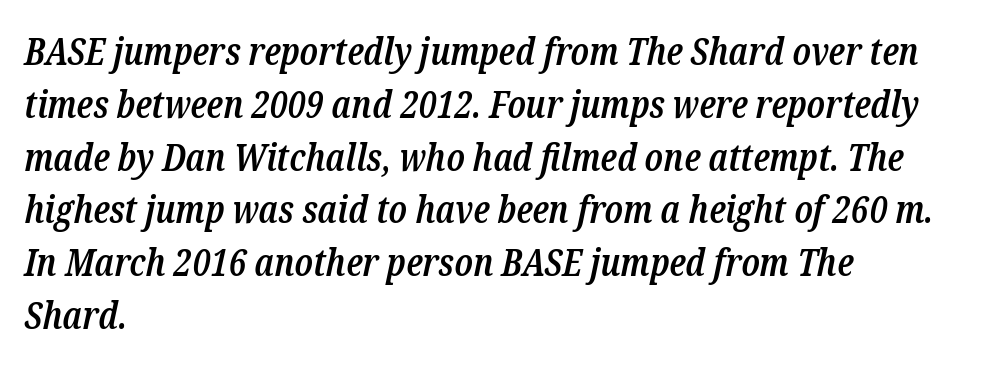
{"serif": "yes", "italic": "yes", "lean": "right", "slant_degrees": 12, "bold": "semi", "weight": "semibold", "width": "condensed", "stroke_contrast": "low", "x_height": "medium", "monospaced": "no", "underline": "no", "align": "left", "line_spacing": "normal", "line_spacing_ratio": 1.39, "letter_spacing": "normal", "letter_spacing_em": 0.0, "glyph_px": 38}
